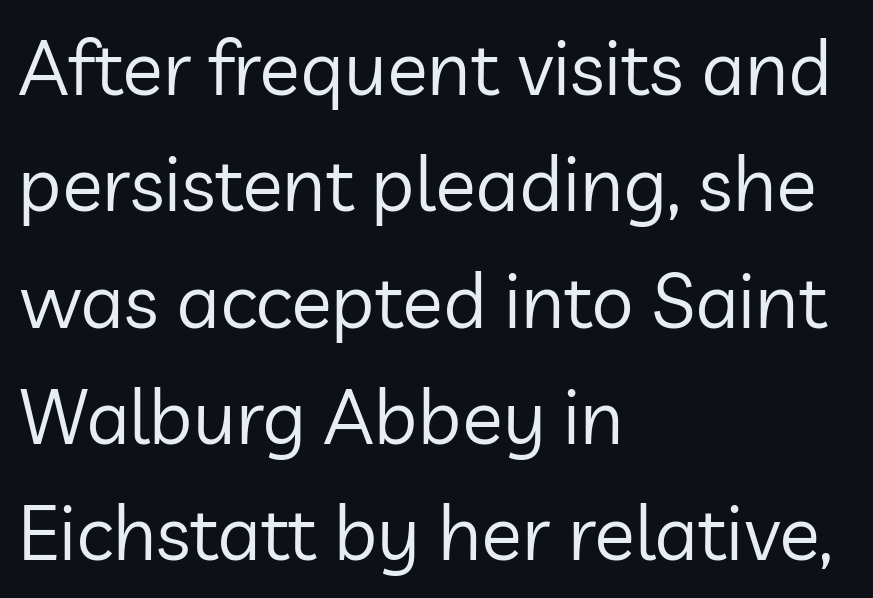
The image shows 76 px regular-weight sans-serif type, upright; set left-aligned, normal line spacing (1.53x), normal letter spacing, not underlined; low stroke contrast and a medium x-height.
